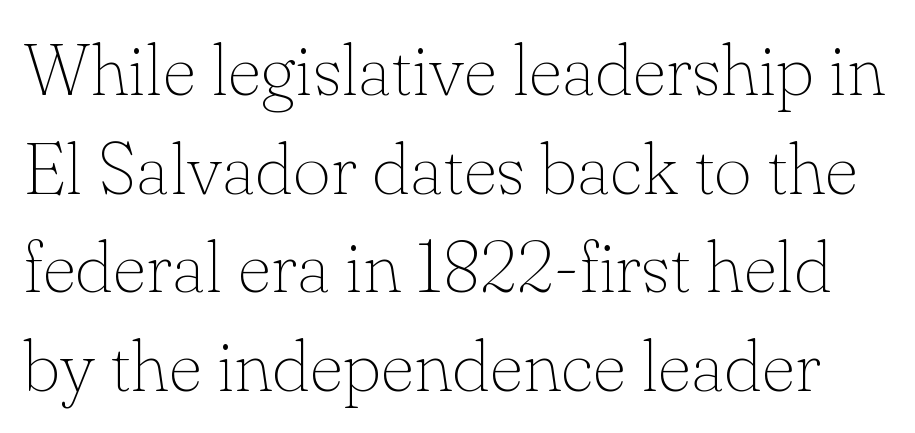
No word sits above an underline. You can tell from the footed stems that serif type was used. This sample uses an upright cut, with every glyph sitting square on the baseline. A typesetter would call this proportional, since set widths differ per character. Letter spacing: default.
